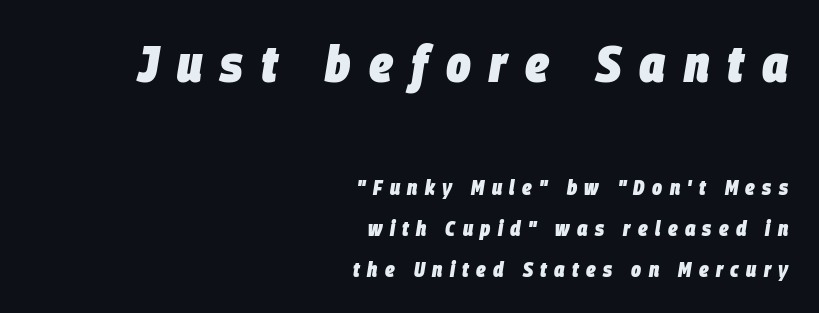
{"italic": "yes", "lean": "right", "slant_degrees": 9, "bold": "yes", "weight": "heavy", "width": "condensed", "stroke_contrast": "low", "x_height": "large", "monospaced": "no", "underline": "no", "align": "right", "line_spacing": "loose", "line_spacing_ratio": 1.95, "letter_spacing": "wide", "letter_spacing_em": 0.35, "larger_block": "first", "size_ratio": 2.48, "glyph_px": 52}
